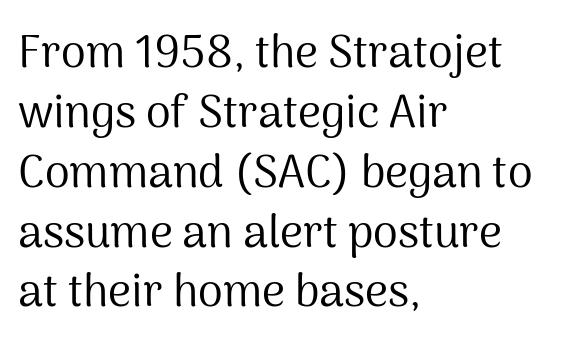
{"serif": "no", "italic": "no", "bold": "no", "weight": "regular", "width": "normal", "stroke_contrast": "medium", "x_height": "medium", "monospaced": "no", "underline": "no", "align": "left", "line_spacing": "normal", "line_spacing_ratio": 1.33, "letter_spacing": "normal", "letter_spacing_em": 0.0, "glyph_px": 45}
